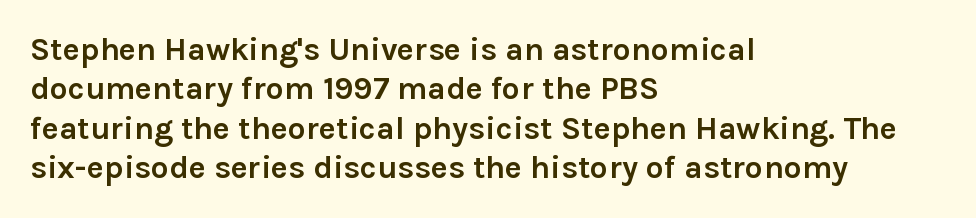
{"serif": "no", "italic": "no", "bold": "yes", "weight": "semibold", "width": "normal", "stroke_contrast": "low", "x_height": "medium", "monospaced": "no", "underline": "no", "align": "left", "line_spacing_ratio": 1.23, "letter_spacing": "normal", "letter_spacing_em": 0.0, "glyph_px": 32}
